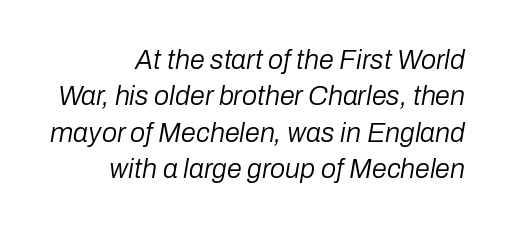
The image shows 27 px text type, italic (leaning right); set right-aligned, normal line spacing (1.35x), normal letter spacing, not underlined.
